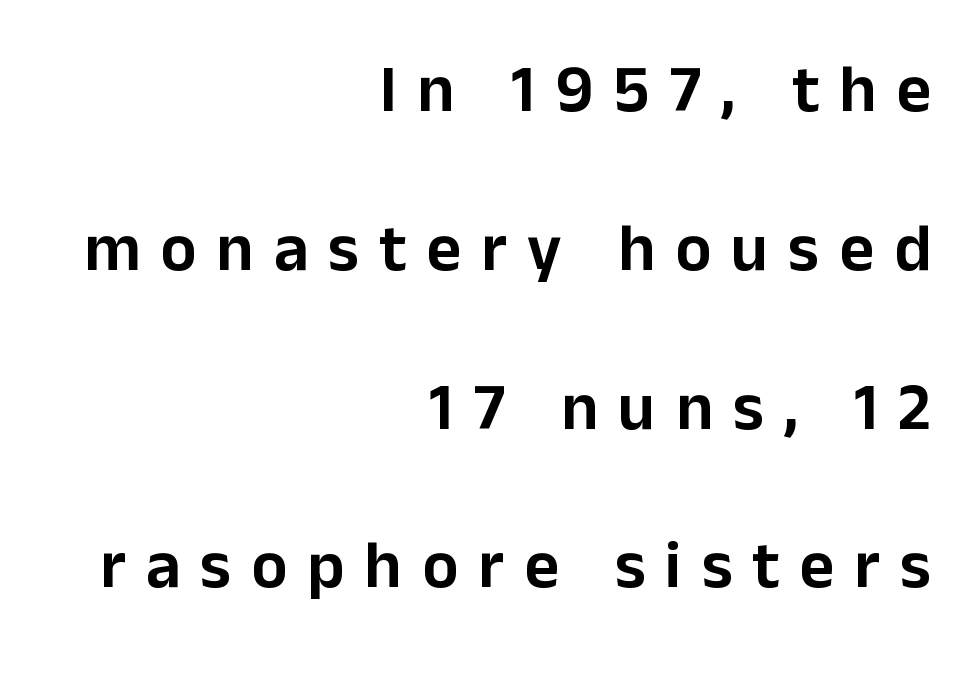
Q: Is the text italic (slanted)? A: No, it is upright.
Q: Is the typeface a serif or a sans-serif typeface? A: Sans-serif.
Q: Is the text underlined? A: No.
Q: How is the paragraph aligned? A: Right-aligned.
Q: Is the spacing between letters normal or unusually wide? A: Unusually wide.
Q: Is the spacing between lines tight, normal or loose? A: Loose.
Q: Width (condensed, normal, or wide)? A: Normal.
Q: Stroke contrast? A: Low.
Q: x-height? A: Medium.
Q: Monospaced? A: No.
